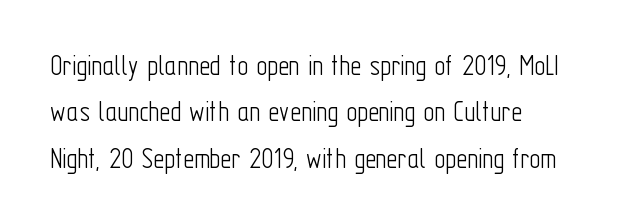
{"serif": "no", "italic": "no", "bold": "no", "weight": "light", "width": "condensed", "stroke_contrast": "low", "x_height": "medium", "monospaced": "no", "underline": "no", "line_spacing": "normal", "line_spacing_ratio": 1.55, "letter_spacing": "normal", "letter_spacing_em": 0.0, "glyph_px": 30}
